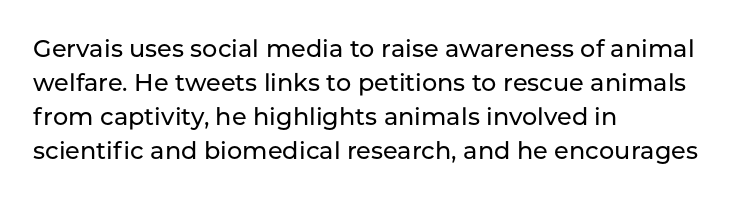
Q: Is the text italic (slanted)? A: No, it is upright.
Q: Is the text underlined? A: No.
Q: How is the paragraph aligned? A: Left-aligned.
Q: Is the spacing between letters normal or unusually wide? A: Normal.
Q: Is the spacing between lines tight, normal or loose? A: Normal.
